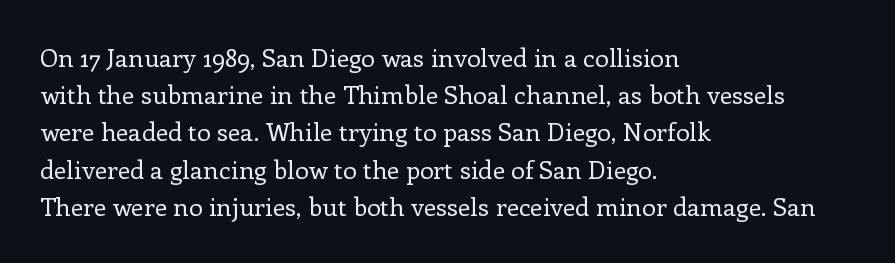
Each new line begins a customary step beneath the previous one. In CSS terms this would be text-align: left. Every character sits straight up, as roman type does. Inter-character spacing is left at the font's built-in metrics.
